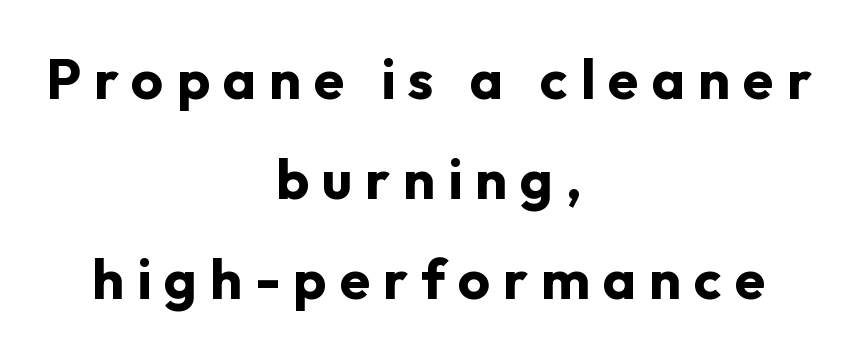
{"serif": "no", "italic": "no", "bold": "yes", "weight": "bold", "width": "normal", "stroke_contrast": "low", "x_height": "medium", "monospaced": "no", "underline": "no", "align": "center", "line_spacing_ratio": 1.79, "letter_spacing": "wide", "letter_spacing_em": 0.23, "glyph_px": 56}
